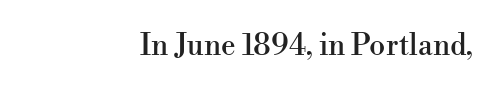
Q: Is the text italic (slanted)? A: No, it is upright.
Q: Is the typeface a serif or a sans-serif typeface? A: Serif.
Q: Is the text underlined? A: No.
Q: How is the paragraph aligned? A: Right-aligned.
Q: Is the spacing between letters normal or unusually wide? A: Normal.
Q: Width (condensed, normal, or wide)? A: Normal.
Q: Stroke contrast? A: High.
Q: x-height? A: Small.
Q: Monospaced? A: No.
